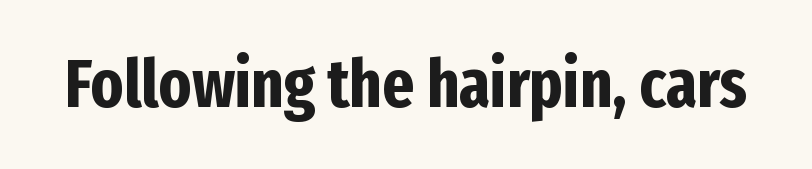
The image shows 68 px bold, condensed sans-serif type, upright; set normal letter spacing, not underlined; low stroke contrast and a medium x-height.
